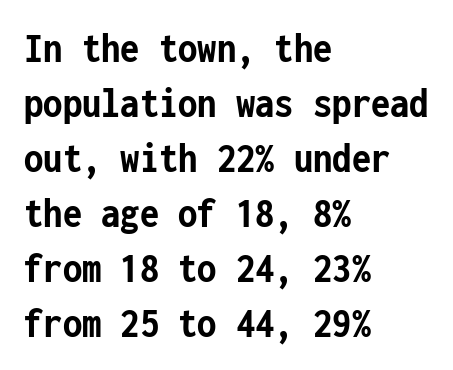
The image shows 44 px semibold, condensed sans-serif type, upright, monospaced; set left-aligned, normal line spacing (1.25x), normal letter spacing, not underlined; low stroke contrast and a medium x-height.
